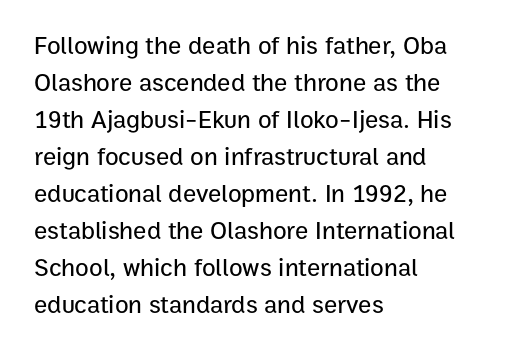
The space beneath each line is pristine and unruled. Compared with typical paragraphs, the rows here are spaced about the same. Notice how the passage keeps a crisp vertical edge on the left only. Short note: letters normally spaced.
